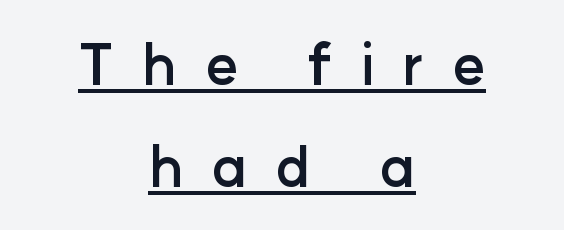
{"serif": "no", "italic": "no", "bold": "yes", "weight": "semibold", "width": "normal", "stroke_contrast": "low", "x_height": "medium", "monospaced": "no", "underline": "yes", "align": "center", "line_spacing_ratio": 1.83, "letter_spacing": "wide", "letter_spacing_em": 0.5, "glyph_px": 56}
